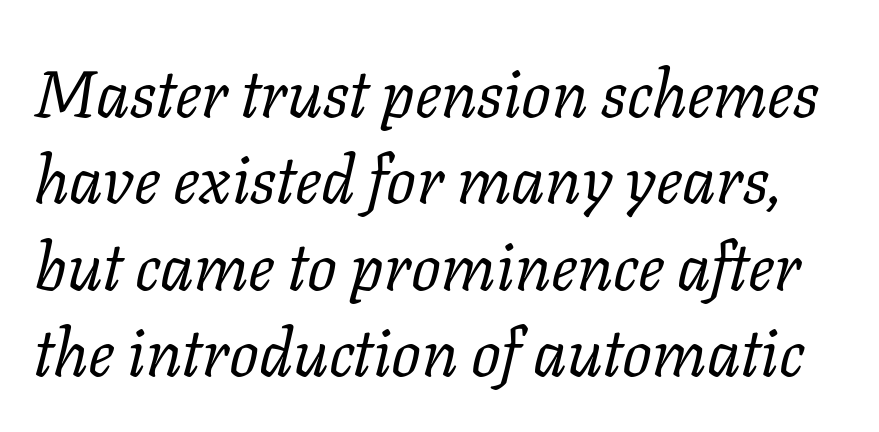
Q: Is the text bold? A: No.
Q: Is the text italic (slanted)? A: Yes, it leans right by about 11 degrees.
Q: Is the typeface a serif or a sans-serif typeface? A: Serif.
Q: Is the text underlined? A: No.
Q: Is the spacing between letters normal or unusually wide? A: Normal.
Q: Is the spacing between lines tight, normal or loose? A: Normal.
Q: Width (condensed, normal, or wide)? A: Normal.
Q: Stroke contrast? A: Low.
Q: x-height? A: Medium.
Q: Monospaced? A: No.
